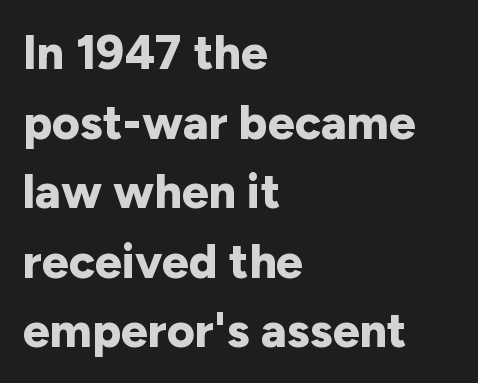
The image shows 48 px bold sans-serif type, upright; set left-aligned, normal line spacing (1.45x), normal letter spacing, not underlined; low stroke contrast and a medium x-height.
